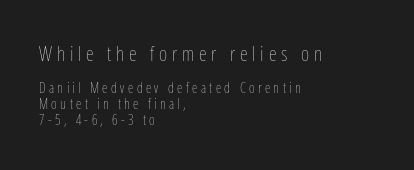
{"italic": "no", "bold": "no", "underline": "no", "align": "left", "line_spacing": "tight", "line_spacing_ratio": 1.15, "letter_spacing": "wide", "letter_spacing_em": 0.24, "larger_block": "first", "size_ratio": 1.43, "glyph_px": 20}
